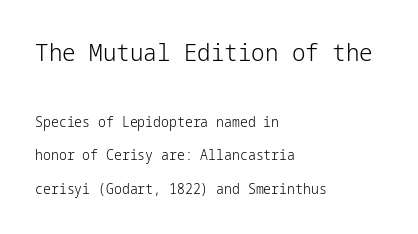
The image shows 24 px text type, upright; set left-aligned, loose line spacing (2.4x), normal letter spacing, not underlined; the first (top) block is 1.71x larger.
